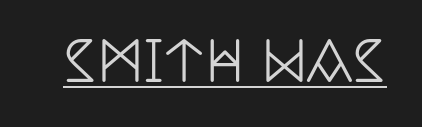
Q: Is the text italic (slanted)? A: No, it is upright.
Q: Is the typeface a serif or a sans-serif typeface? A: Serif.
Q: Is the text underlined? A: Yes.
Q: Is the spacing between letters normal or unusually wide? A: Normal.
Q: Width (condensed, normal, or wide)? A: Condensed.
Q: Stroke contrast? A: Low.
Q: x-height? A: Large.
Q: Monospaced? A: No.
